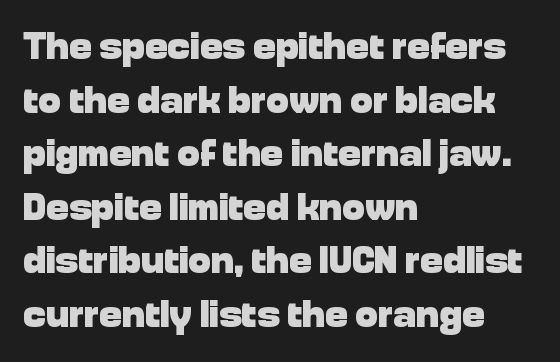
Q: Is the text bold? A: Yes.
Q: Is the text italic (slanted)? A: No, it is upright.
Q: Is the typeface a serif or a sans-serif typeface? A: Sans-serif.
Q: Is the text underlined? A: No.
Q: How is the paragraph aligned? A: Left-aligned.
Q: Is the spacing between letters normal or unusually wide? A: Normal.
Q: Is the spacing between lines tight, normal or loose? A: Normal.
Q: Width (condensed, normal, or wide)? A: Normal.
Q: Stroke contrast? A: Low.
Q: x-height? A: Medium.
Q: Monospaced? A: No.
